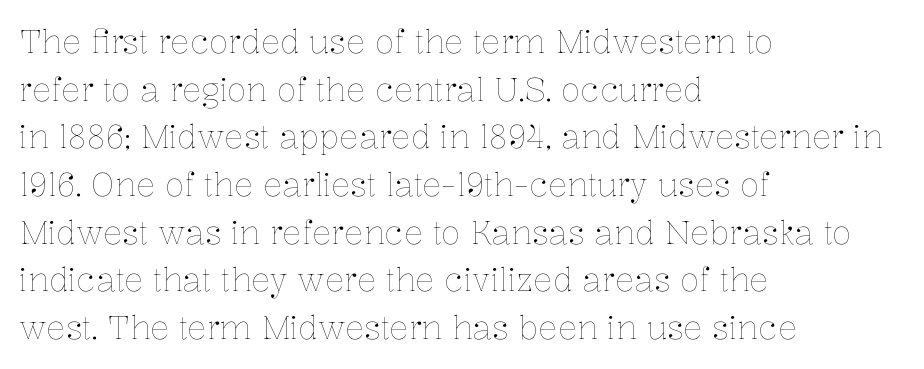
The image shows 32 px thin type, upright; set left-aligned, normal line spacing (1.49x), normal letter spacing, not underlined; low stroke contrast and a medium x-height.
